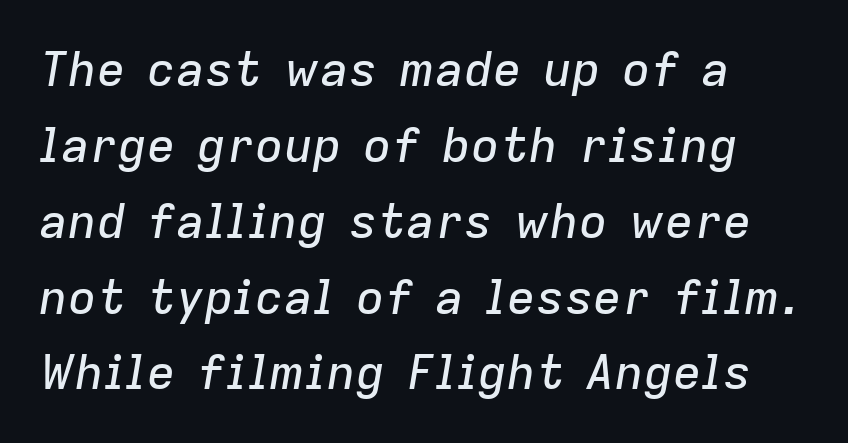
Visually the block forms a straight wall on the left and a jagged coastline on the right. Here the designer chose a conventional face with non-uniform glyph widths. The space beneath each line is pristine and unruled. The designer left line spacing at the default. Short note: letters normally spaced.
